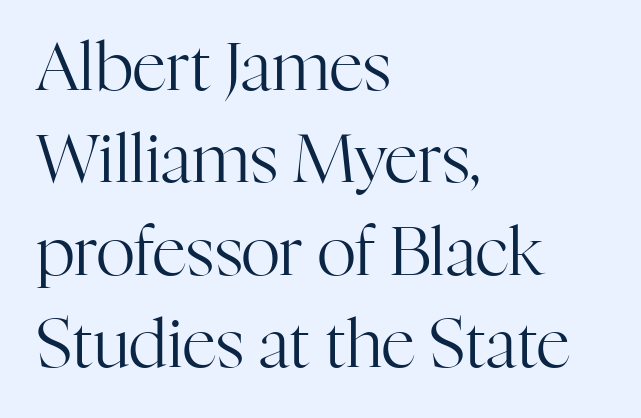
The image shows 67 px regular-weight serif type, upright; set left-aligned, normal line spacing (1.38x), normal letter spacing, not underlined; high stroke contrast and a medium x-height.
